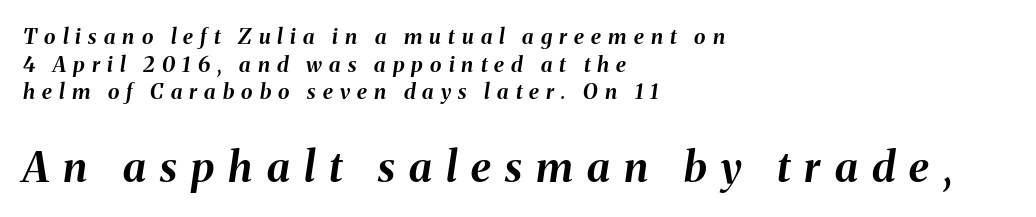
Q: Is the text bold? A: Yes.
Q: Is the text italic (slanted)? A: Yes, it leans right by about 8 degrees.
Q: Is the text underlined? A: No.
Q: How is the paragraph aligned? A: Left-aligned.
Q: Is the spacing between letters normal or unusually wide? A: Unusually wide.
Q: Is the spacing between lines tight, normal or loose? A: Normal.
Q: Which block of text is set in a larger size, the first (top) or the second (bottom)? A: The second (bottom) one.
Q: Width (condensed, normal, or wide)? A: Normal.
Q: Stroke contrast? A: Medium.
Q: x-height? A: Medium.
Q: Monospaced? A: No.
